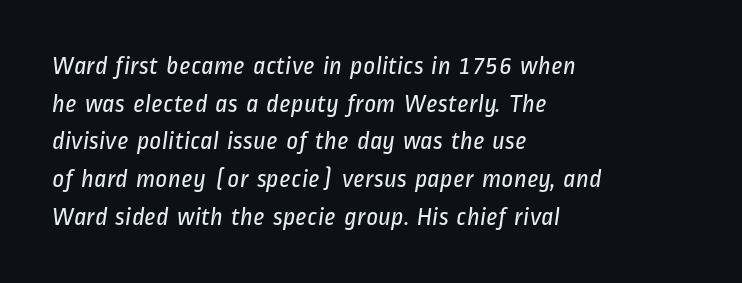
The zone under the glyphs is completely vacant. Short note: letters normally spaced. Vertically, the passage feels balanced, rows spaced as you'd expect. Think standard paragraph weight, or any step lighter than that.
